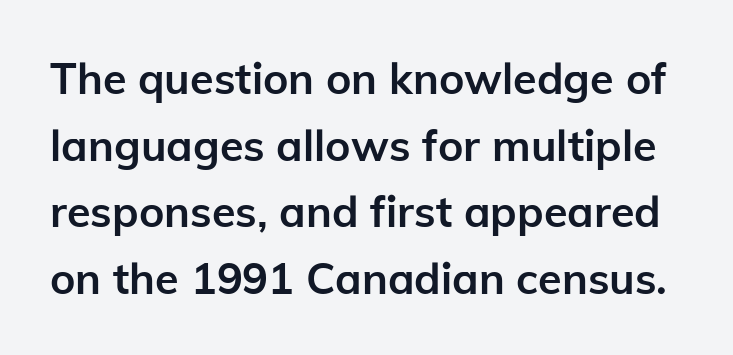
The image shows 43 px semibold sans-serif type, upright; set normal line spacing (1.55x), normal letter spacing, not underlined; low stroke contrast and a medium x-height.
